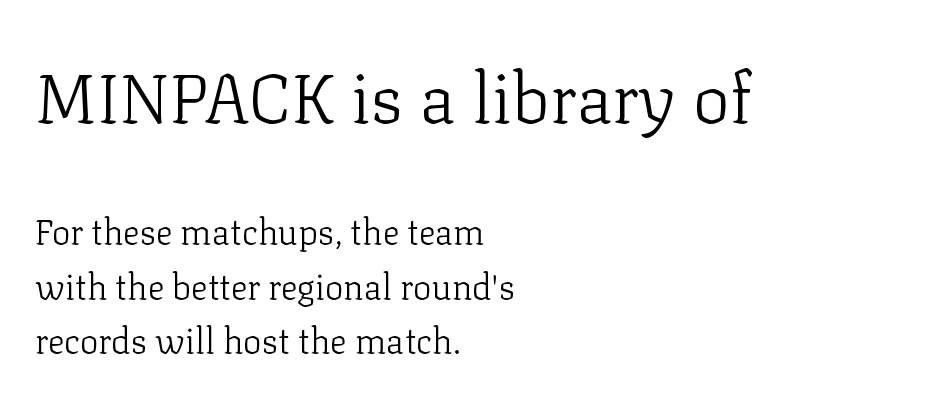
{"serif": "yes", "italic": "no", "bold": "no", "weight": "light", "width": "normal", "stroke_contrast": "low", "x_height": "medium", "monospaced": "no", "underline": "no", "align": "left", "line_spacing": "normal", "line_spacing_ratio": 1.56, "letter_spacing": "normal", "letter_spacing_em": 0.0, "larger_block": "first", "size_ratio": 2.0, "glyph_px": 70}
